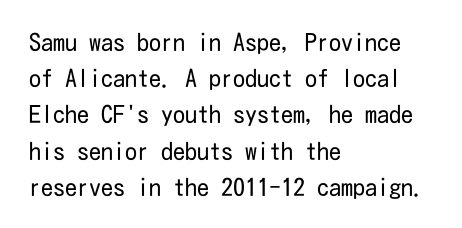
Default kerning and tracking; the words read as compact shapes. Tall strokes in this sample are plumb rather than angled. This rendering uses left alignment, leaving the right contour irregular. Students, observe: this is what conventionally led text looks like. Each stroke keeps to a modest, everyday thickness or less. Honestly, there is no underline to notice here at all.
